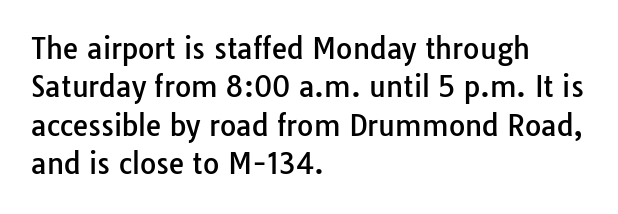
Q: Is the text italic (slanted)? A: No, it is upright.
Q: Is the typeface a serif or a sans-serif typeface? A: Sans-serif.
Q: Is the text underlined? A: No.
Q: How is the paragraph aligned? A: Left-aligned.
Q: Is the spacing between letters normal or unusually wide? A: Normal.
Q: Is the spacing between lines tight, normal or loose? A: Normal.
Q: Width (condensed, normal, or wide)? A: Normal.
Q: Stroke contrast? A: Low.
Q: x-height? A: Medium.
Q: Monospaced? A: No.
